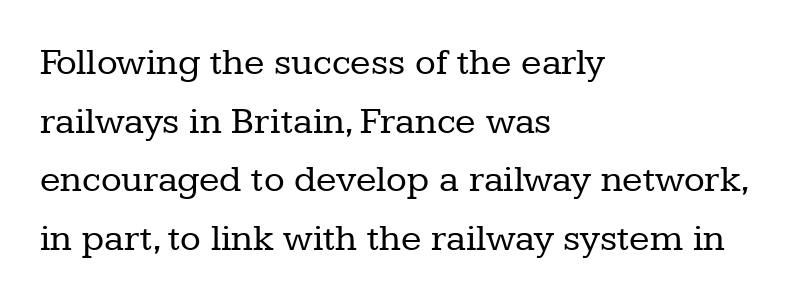
{"serif": "yes", "italic": "no", "bold": "no", "weight": "regular", "width": "normal", "stroke_contrast": "low", "x_height": "medium", "monospaced": "no", "underline": "no", "align": "left", "line_spacing": "normal", "line_spacing_ratio": 1.54, "letter_spacing": "normal", "letter_spacing_em": 0.0, "glyph_px": 38}
